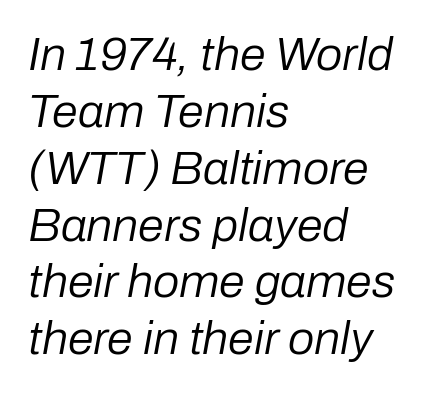
Does the copy run flush right? No — it runs flush left. The axis of the letterforms is tilted away from vertical. Stems here are at most as thick as an everyday book face. The face used here is proportionally spaced, like ordinary book or web type. Type without underlining. The tracking reads as untouched default to a designer's eye.
